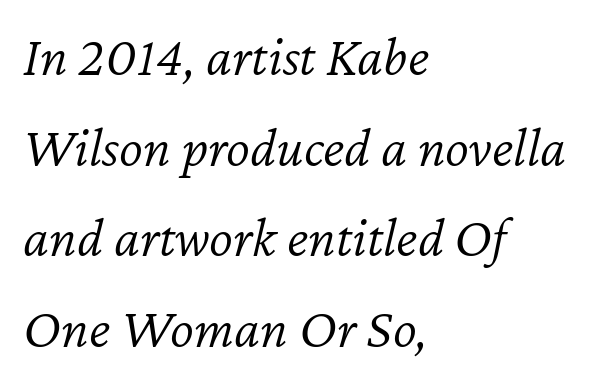
The strokes are not fattened; the text isn't bold. Think of a printed novel: that variable character pitch is what you see here. The area under the type is left untouched. The compositor pushed each line to the left boundary.
